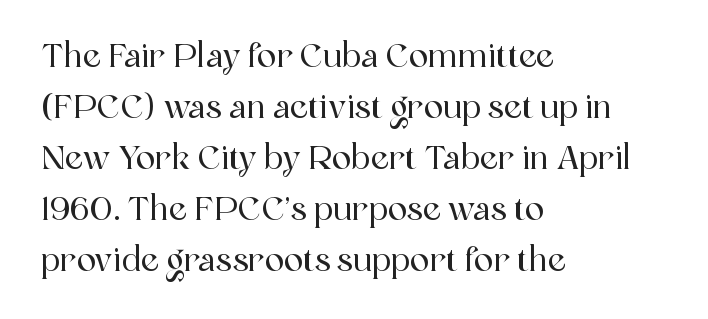
Q: Is the text italic (slanted)? A: No, it is upright.
Q: Is the typeface a serif or a sans-serif typeface? A: Serif.
Q: Is the text underlined? A: No.
Q: How is the paragraph aligned? A: Left-aligned.
Q: Is the spacing between letters normal or unusually wide? A: Normal.
Q: Is the spacing between lines tight, normal or loose? A: Normal.
Q: Width (condensed, normal, or wide)? A: Normal.
Q: x-height? A: Medium.
Q: Monospaced? A: No.
